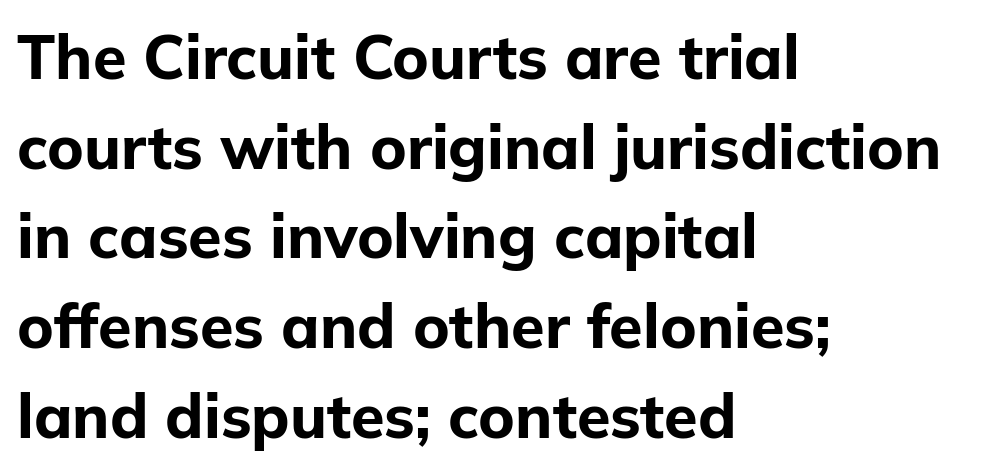
The rendering uses a bold face; every stroke is thick and dark. Spacing verdict: proportional, widths tailored to each character. Evenly set lines give the paragraph a standard silhouette. Tracking value appears to be zero — textbook default spacing.
